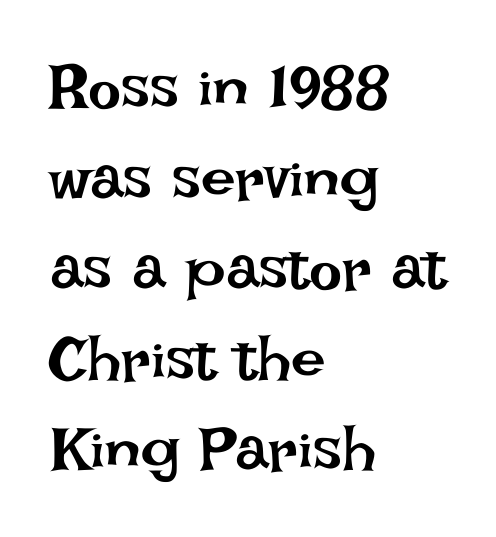
{"italic": "no", "bold": "no", "weight": "regular", "width": "normal", "stroke_contrast": "low", "x_height": "large", "monospaced": "no", "underline": "no", "align": "left", "line_spacing": "normal", "line_spacing_ratio": 1.46, "letter_spacing": "normal", "letter_spacing_em": 0.0, "glyph_px": 62}
